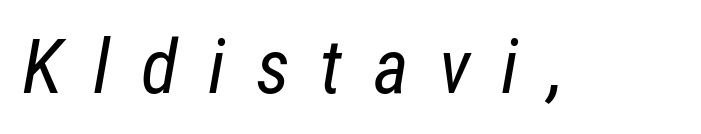
The image shows 76 px regular-weight, condensed type, italic (leaning right); set unusually wide letter spacing (+0.4 em), not underlined; low stroke contrast and a medium x-height.
